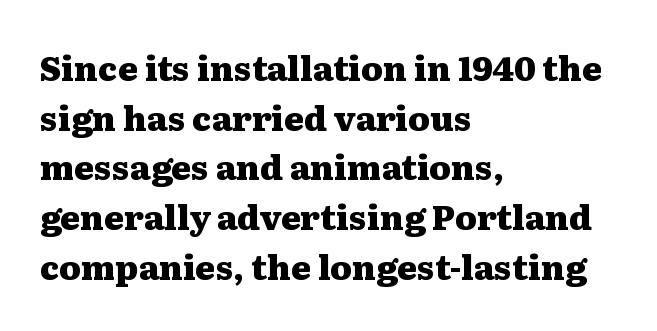
Has an underline been added? It has not. What's the leading like? Ordinary, nothing unusual. Typographically, this falls in the serif category. Its strokes are broad and dark, the hallmark of bold type.
